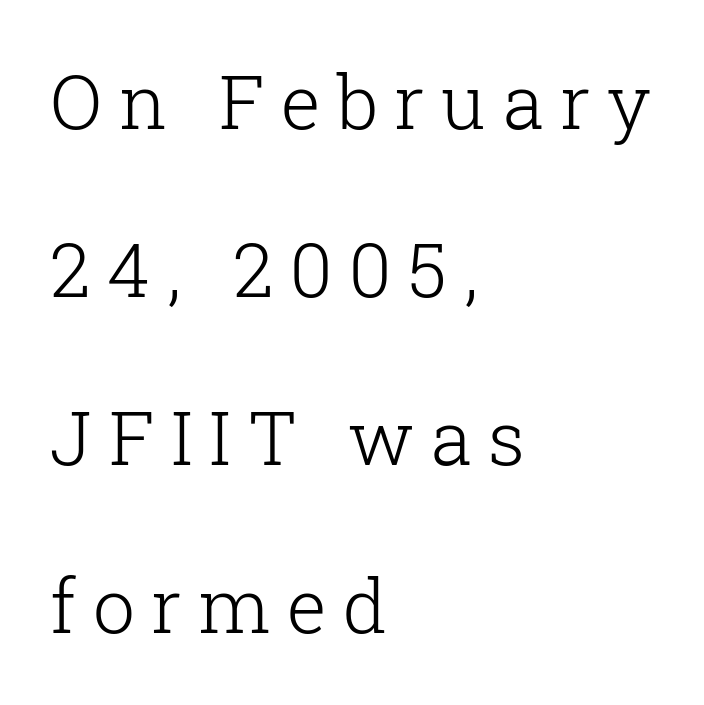
Quick note: interline space is abundant. The passage shown is not underscored anywhere. Letterform terminals end in serifs throughout the passage. Every stem runs plumb, perpendicular to the baseline. Notice how the passage keeps a crisp vertical edge on the left only.
